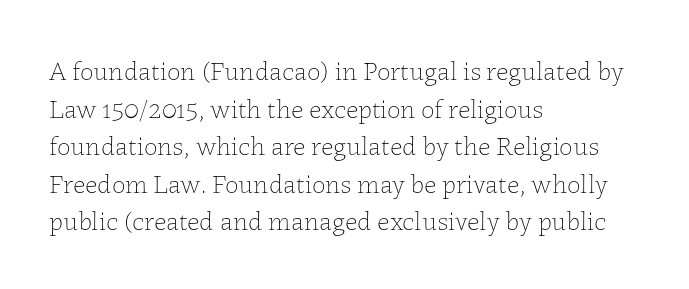
{"italic": "no", "bold": "no", "underline": "no", "align": "left", "line_spacing": "normal", "line_spacing_ratio": 1.39, "letter_spacing": "normal", "letter_spacing_em": 0.0, "glyph_px": 27}
